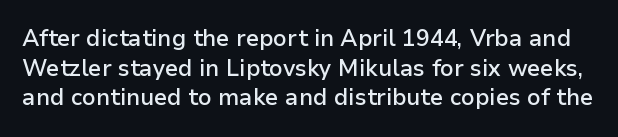
The image shows 23 px text type, upright; set normal line spacing (1.29x), normal letter spacing, not underlined.
